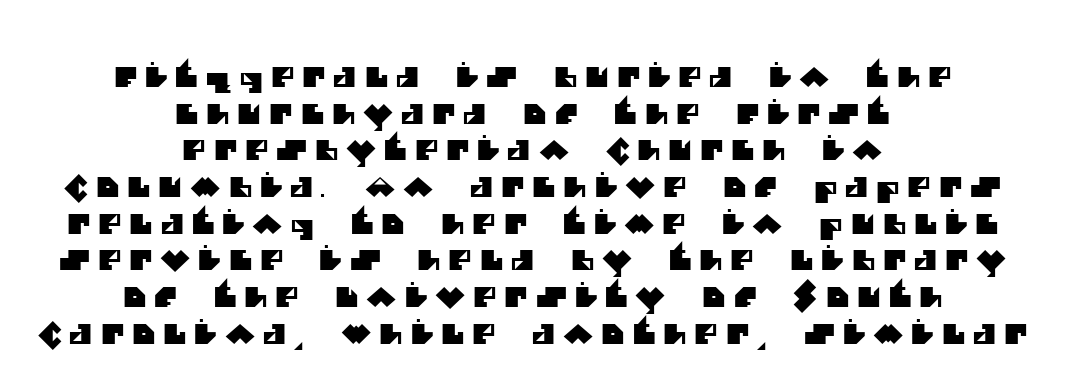
Q: Is the typeface a serif or a sans-serif typeface? A: Sans-serif.
Q: Is the text underlined? A: No.
Q: How is the paragraph aligned? A: Centered.
Q: Is the spacing between letters normal or unusually wide? A: Unusually wide.
Q: Is the spacing between lines tight, normal or loose? A: Normal.
Q: Width (condensed, normal, or wide)? A: Normal.
Q: Stroke contrast? A: Medium.
Q: x-height? A: Large.
Q: Monospaced? A: No.
